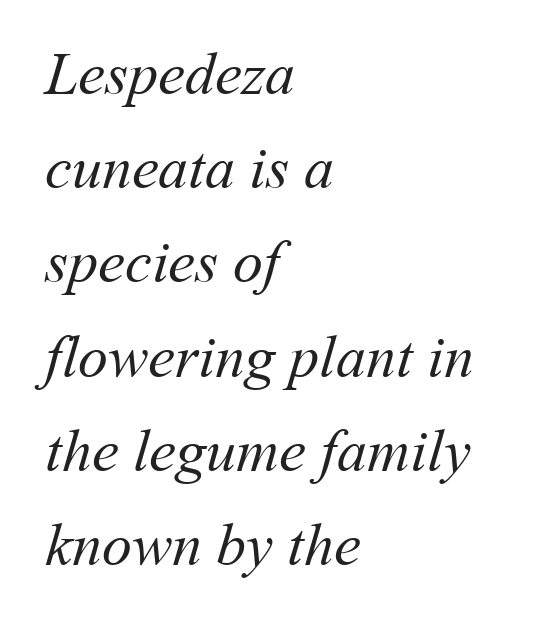
Stems and bowls with no extra thickness — not bold. The face used here is proportionally spaced, like ordinary book or web type. Check the space under the baseline: it is left empty. A typesetter would call this zero additional tracking.
